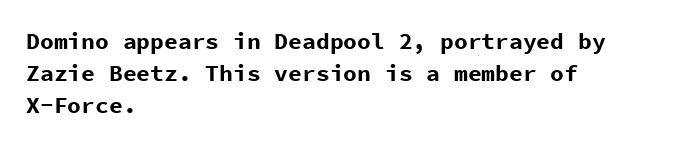
Q: Is the text bold? A: Yes.
Q: Is the text italic (slanted)? A: No, it is upright.
Q: Is the text underlined? A: No.
Q: How is the paragraph aligned? A: Left-aligned.
Q: Is the spacing between letters normal or unusually wide? A: Normal.
Q: Is the spacing between lines tight, normal or loose? A: Normal.
